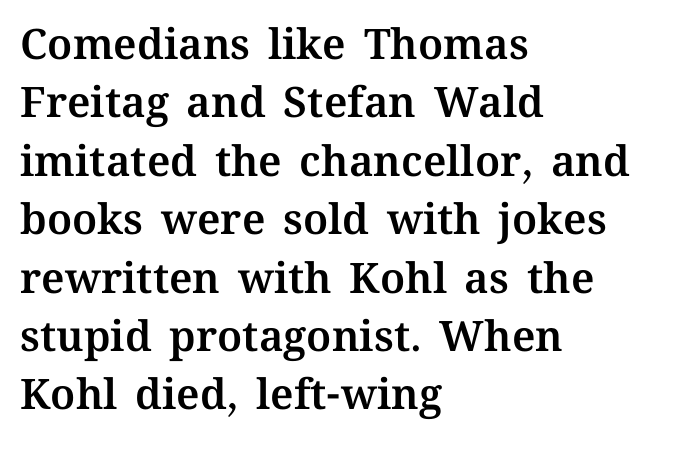
Q: Is the text italic (slanted)? A: No, it is upright.
Q: Is the text underlined? A: No.
Q: How is the paragraph aligned? A: Left-aligned.
Q: Is the spacing between letters normal or unusually wide? A: Normal.
Q: Is the spacing between lines tight, normal or loose? A: Normal.
Q: Width (condensed, normal, or wide)? A: Normal.
Q: Stroke contrast? A: Medium.
Q: x-height? A: Medium.
Q: Monospaced? A: No.
